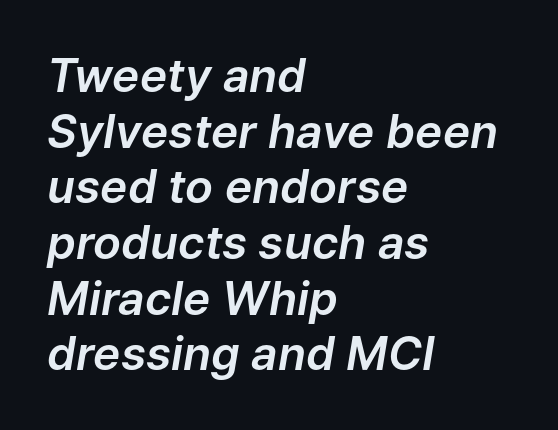
The image shows 46 px text type, italic (leaning right); set left-aligned, line spacing 1.21x, normal letter spacing, not underlined; low stroke contrast and a medium x-height.
